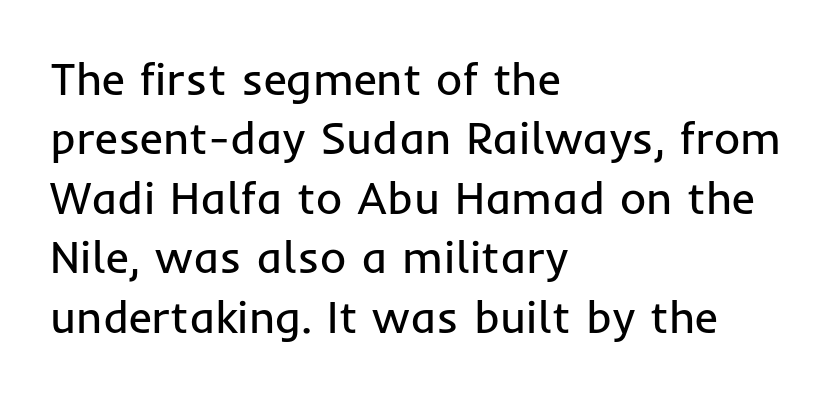
{"serif": "no", "italic": "no", "bold": "no", "weight": "regular", "width": "normal", "stroke_contrast": "low", "x_height": "medium", "monospaced": "no", "underline": "no", "align": "left", "line_spacing": "normal", "line_spacing_ratio": 1.32, "letter_spacing": "normal", "letter_spacing_em": 0.0, "glyph_px": 45}
